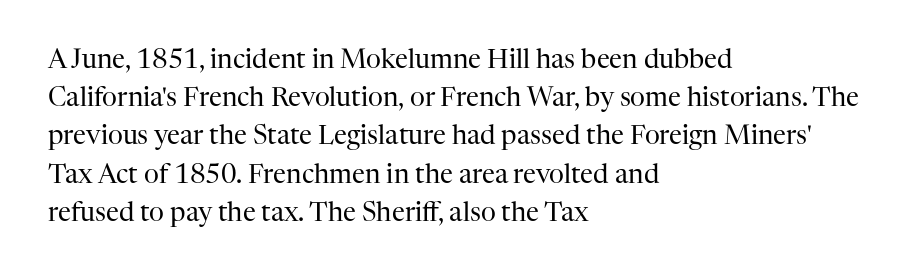
The image shows 26 px text type, upright; set left-aligned, normal line spacing (1.47x), normal letter spacing, not underlined.
